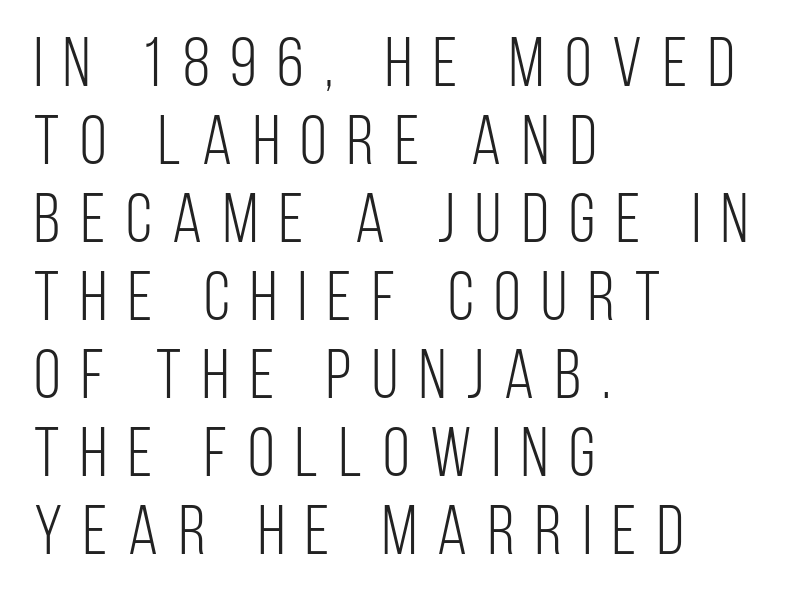
The image shows 69 px light, condensed sans-serif type, upright; set left-aligned, tight line spacing (1.13x), unusually wide letter spacing (+0.3 em), not underlined; low stroke contrast and a large x-height.
